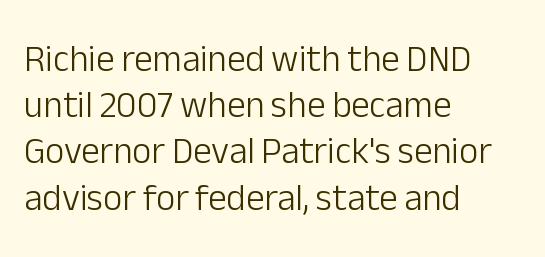
Q: Is the text bold? A: No.
Q: Is the text italic (slanted)? A: No, it is upright.
Q: Is the typeface a serif or a sans-serif typeface? A: Sans-serif.
Q: Is the text underlined? A: No.
Q: How is the paragraph aligned? A: Left-aligned.
Q: Is the spacing between letters normal or unusually wide? A: Normal.
Q: Is the spacing between lines tight, normal or loose? A: Normal.
Q: Width (condensed, normal, or wide)? A: Normal.
Q: Stroke contrast? A: Low.
Q: x-height? A: Medium.
Q: Monospaced? A: No.
